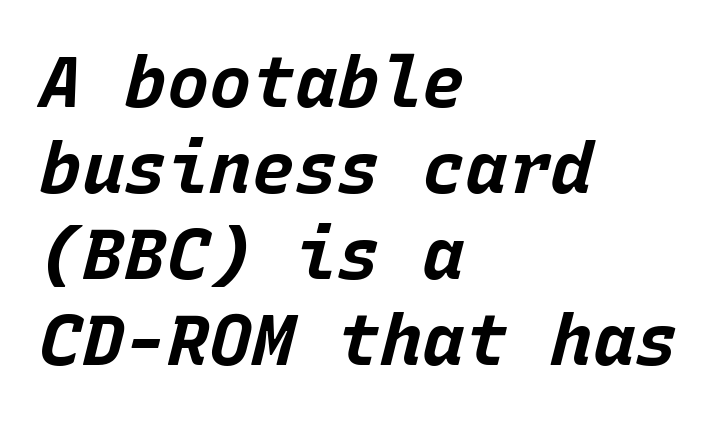
Heavy-handed strokes throughout: this text is bold. A typesetter would mark this as italic. The passage shown is not underscored anywhere. A typesetter would call this monospace, since all characters share one set width. The letters sit at their default tracking, neither squeezed nor spread. This rendering uses left alignment, leaving the right contour irregular.
